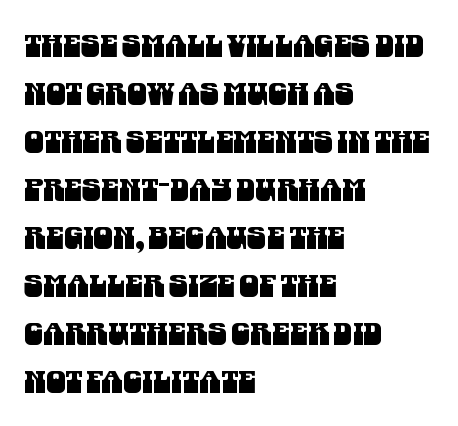
Q: Is the typeface a serif or a sans-serif typeface? A: Sans-serif.
Q: Is the text underlined? A: No.
Q: How is the paragraph aligned? A: Left-aligned.
Q: Is the spacing between letters normal or unusually wide? A: Normal.
Q: Is the spacing between lines tight, normal or loose? A: Normal.
Q: Width (condensed, normal, or wide)? A: Condensed.
Q: Stroke contrast? A: Medium.
Q: x-height? A: Large.
Q: Monospaced? A: No.
